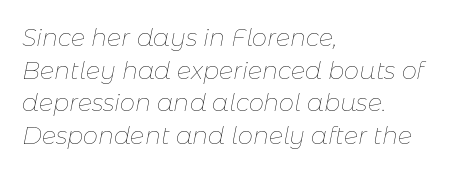
{"italic": "yes", "lean": "right", "slant_degrees": 11, "bold": "no", "underline": "no", "align": "left", "line_spacing": "normal", "line_spacing_ratio": 1.36, "letter_spacing": "normal", "letter_spacing_em": 0.0, "glyph_px": 24}
